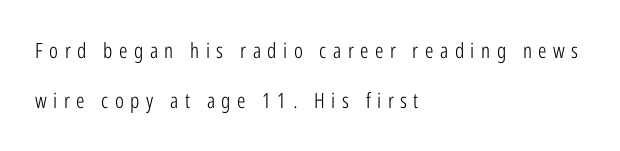
The image shows 21 px text type, upright; set left-aligned, loose line spacing (2.39x), unusually wide letter spacing (+0.31 em), not underlined.
